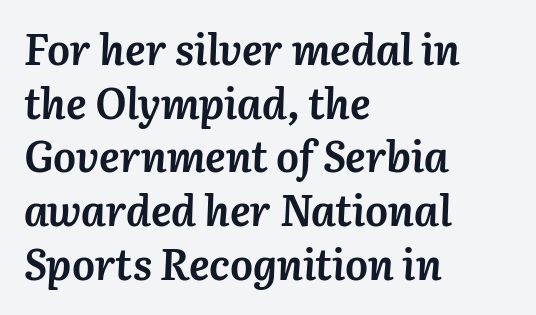
Q: Is the text bold? A: Yes.
Q: Is the text italic (slanted)? A: Yes, it leans right by about 3 degrees.
Q: Is the text underlined? A: No.
Q: How is the paragraph aligned? A: Left-aligned.
Q: Is the spacing between letters normal or unusually wide? A: Normal.
Q: Is the spacing between lines tight, normal or loose? A: Normal.
Q: Width (condensed, normal, or wide)? A: Normal.
Q: Stroke contrast? A: Medium.
Q: x-height? A: Medium.
Q: Monospaced? A: No.
